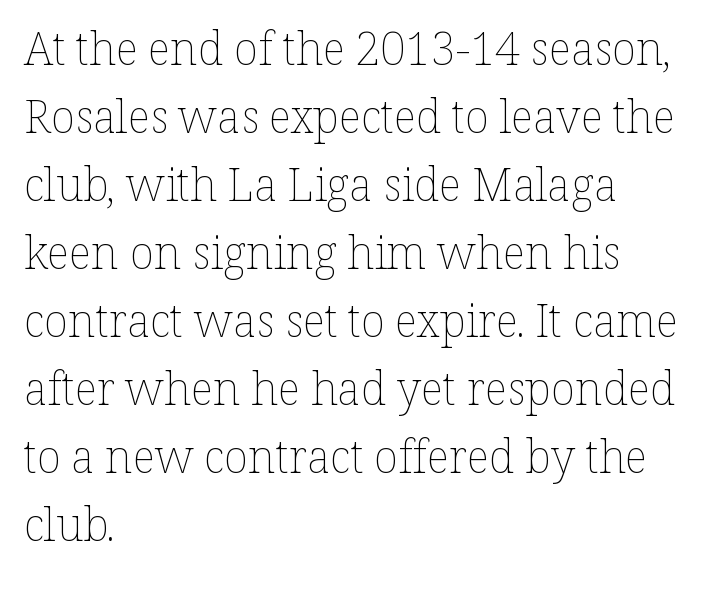
Here the designer chose a conventional face with non-uniform glyph widths. Inter-character spacing is left at the font's built-in metrics. Vertically, the passage feels balanced, rows spaced as you'd expect. The letters stand upright; this is a roman face. The rendering anchors every line to the left-hand side. Any mark beneath the type? The region is blank.
